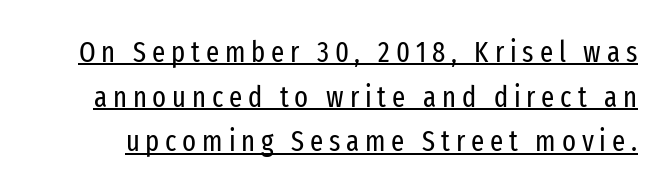
This rendering features underlined lettering. These lines are rendered in a variable-pitch font. The rendering uses a moderate line-height, typical for paragraphs. Observe the absence of serifs on each vertical stroke in this sample.
